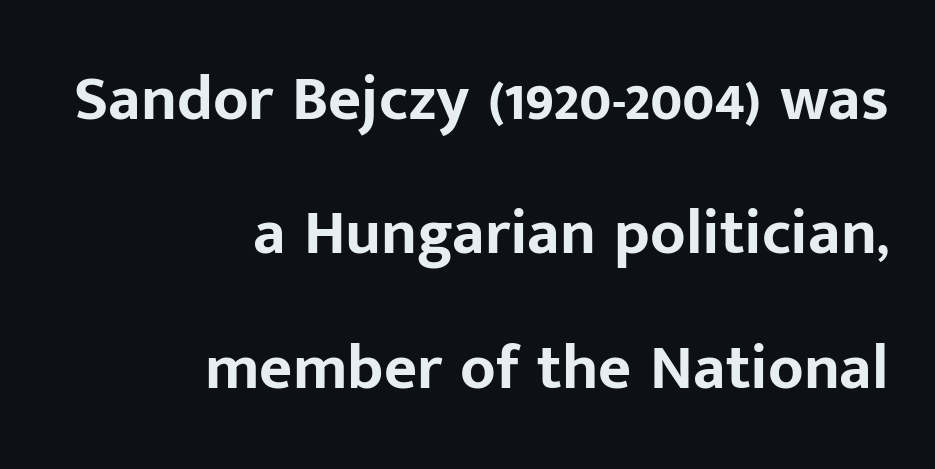
{"serif": "no", "italic": "no", "bold": "yes", "weight": "bold", "width": "normal", "stroke_contrast": "low", "x_height": "medium", "monospaced": "no", "underline": "no", "align": "right", "line_spacing": "loose", "line_spacing_ratio": 2.1, "letter_spacing": "normal", "letter_spacing_em": 0.0, "glyph_px": 64}
